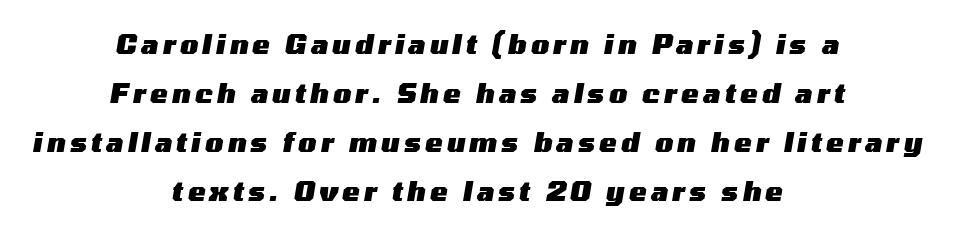
Q: Is the text bold? A: Yes.
Q: Is the text italic (slanted)? A: Yes, it leans right by about 10 degrees.
Q: Is the text underlined? A: No.
Q: How is the paragraph aligned? A: Centered.
